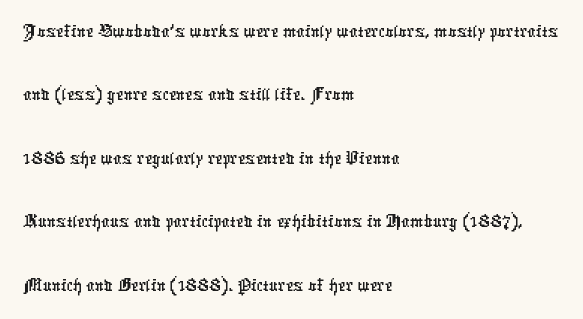
{"serif": "no", "width": "condensed", "stroke_contrast": "low", "x_height": "medium", "monospaced": "no", "underline": "no", "align": "left", "line_spacing": "normal", "line_spacing_ratio": 1.51, "letter_spacing": "normal", "letter_spacing_em": 0.0, "glyph_px": 42}
